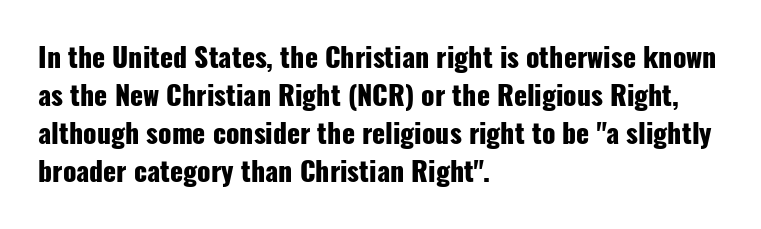
Nothing unusual about the tracking: characters are spaced as the font intends. Glance below the letters and you will spot only blank space. Designer's note — italics off, roman on. Alignment: flush left.
